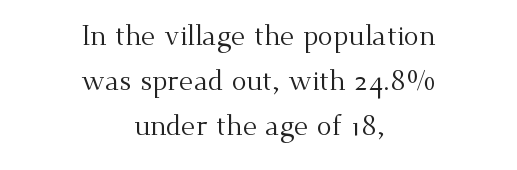
{"serif": "yes", "italic": "no", "bold": "no", "weight": "regular", "width": "normal", "stroke_contrast": "medium", "x_height": "small", "monospaced": "no", "underline": "no", "align": "center", "line_spacing": "normal", "line_spacing_ratio": 1.61, "letter_spacing": "normal", "letter_spacing_em": 0.0, "glyph_px": 28}
